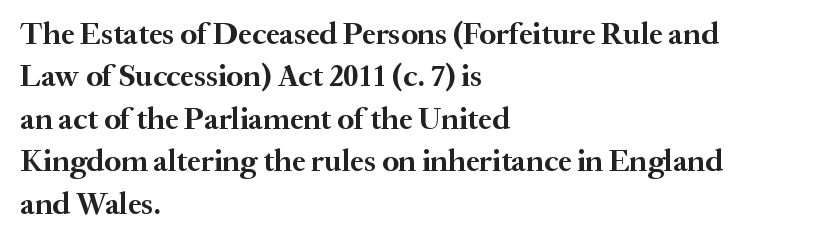
The image shows 31 px semibold serif type, upright; set left-aligned, normal line spacing (1.37x), normal letter spacing, not underlined; medium stroke contrast and a small x-height.
